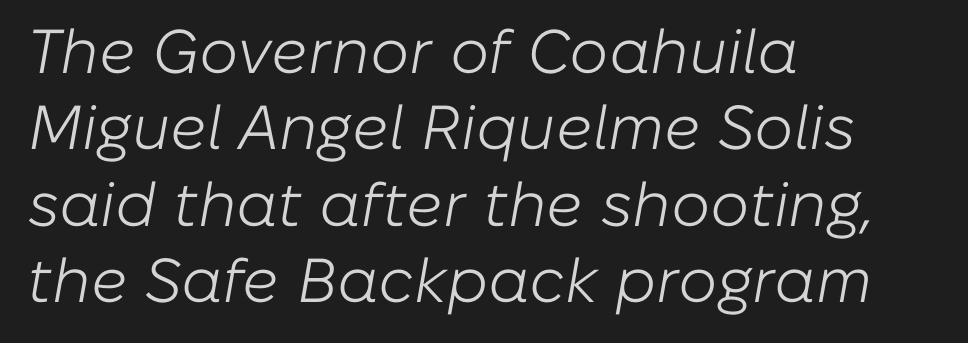
{"italic": "yes", "lean": "right", "slant_degrees": 10, "bold": "no", "weight": "light", "width": "normal", "stroke_contrast": "low", "x_height": "medium", "monospaced": "no", "underline": "no", "align": "left", "line_spacing_ratio": 1.23, "letter_spacing": "normal", "letter_spacing_em": 0.0, "glyph_px": 62}
